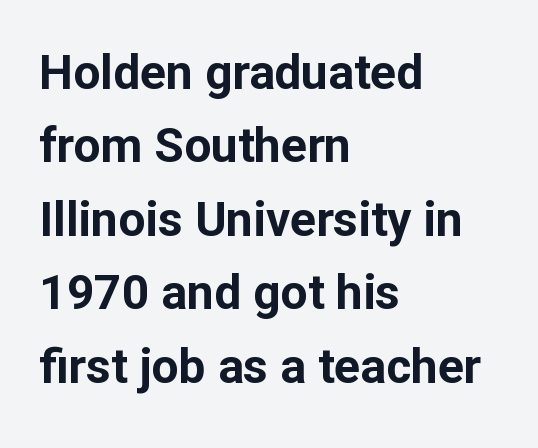
Q: Is the text bold? A: Yes.
Q: Is the text italic (slanted)? A: No, it is upright.
Q: Is the typeface a serif or a sans-serif typeface? A: Sans-serif.
Q: Is the text underlined? A: No.
Q: How is the paragraph aligned? A: Left-aligned.
Q: Is the spacing between letters normal or unusually wide? A: Normal.
Q: Is the spacing between lines tight, normal or loose? A: Normal.
Q: Width (condensed, normal, or wide)? A: Normal.
Q: Stroke contrast? A: Low.
Q: x-height? A: Medium.
Q: Monospaced? A: No.
